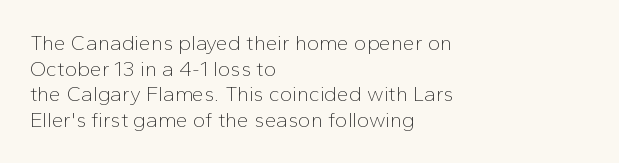
Q: Is the text bold? A: No.
Q: Is the text italic (slanted)? A: No, it is upright.
Q: Is the text underlined? A: No.
Q: How is the paragraph aligned? A: Left-aligned.
Q: Is the spacing between letters normal or unusually wide? A: Normal.
